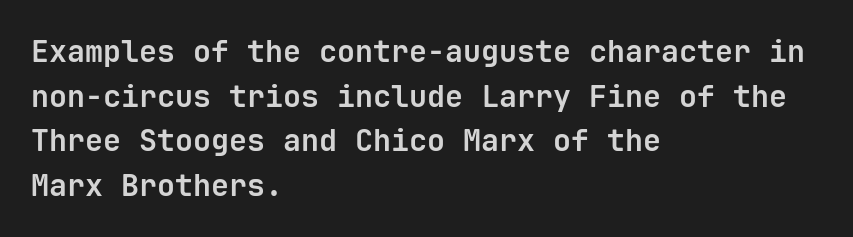
The image shows 30 px bold sans-serif type, upright, monospaced; set left-aligned, normal line spacing (1.49x), normal letter spacing, not underlined; low stroke contrast and a medium x-height.
